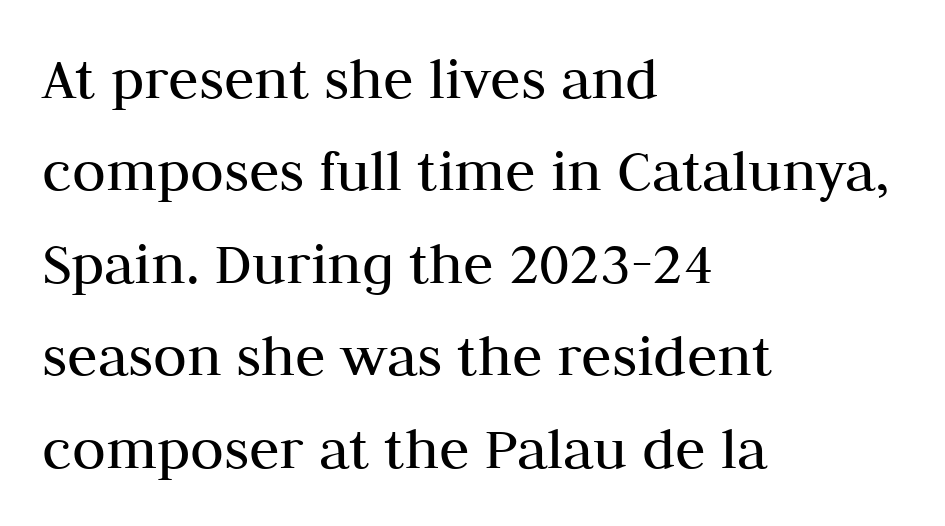
The image shows 62 px regular-weight serif type, upright; set left-aligned, normal line spacing (1.49x), normal letter spacing, not underlined; medium stroke contrast and a medium x-height.
